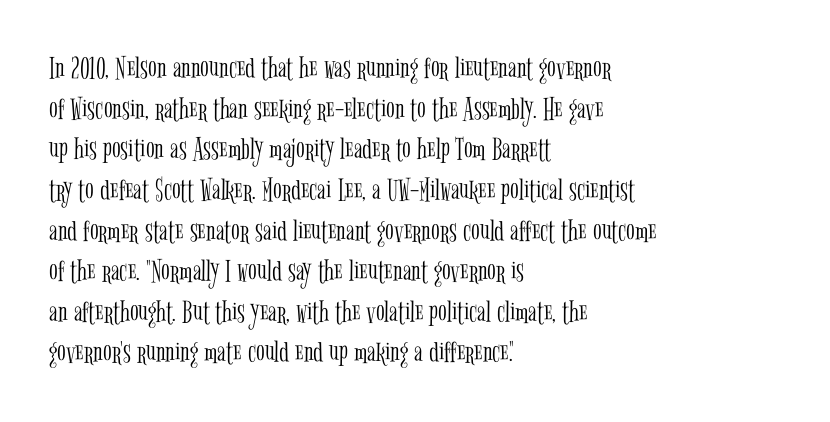
Q: Is the text bold? A: No.
Q: Is the text italic (slanted)? A: No, it is upright.
Q: Is the typeface a serif or a sans-serif typeface? A: Serif.
Q: Is the text underlined? A: No.
Q: How is the paragraph aligned? A: Left-aligned.
Q: Is the spacing between letters normal or unusually wide? A: Normal.
Q: Is the spacing between lines tight, normal or loose? A: Normal.
Q: Width (condensed, normal, or wide)? A: Condensed.
Q: Stroke contrast? A: Low.
Q: x-height? A: Medium.
Q: Monospaced? A: No.
